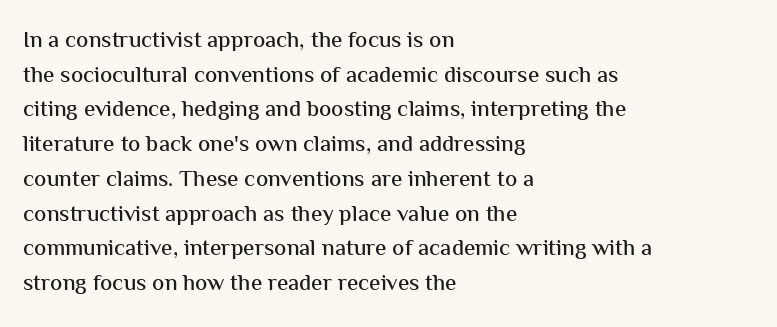
{"italic": "no", "underline": "no", "align": "left", "line_spacing": "normal", "line_spacing_ratio": 1.51, "letter_spacing": "normal", "letter_spacing_em": 0.0, "glyph_px": 23}
